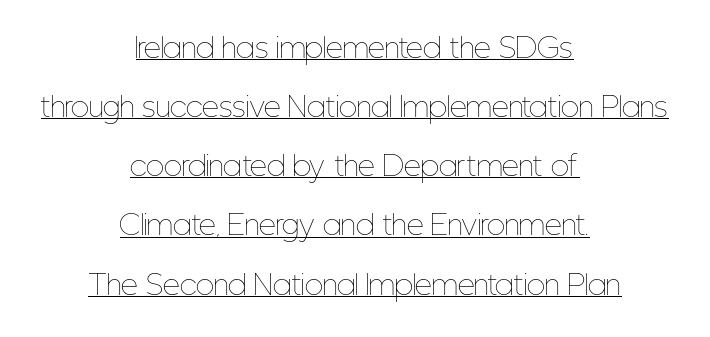
Layout note: lines centered. This is underlined copy, the kind a proofreader might mark for attention. Weight class: somewhere from thin through regular. Does the lettering tilt? It doesn't — this is upright. The type is set solid horizontally, with unmodified tracking. The lines are spread far apart with generous leading.
